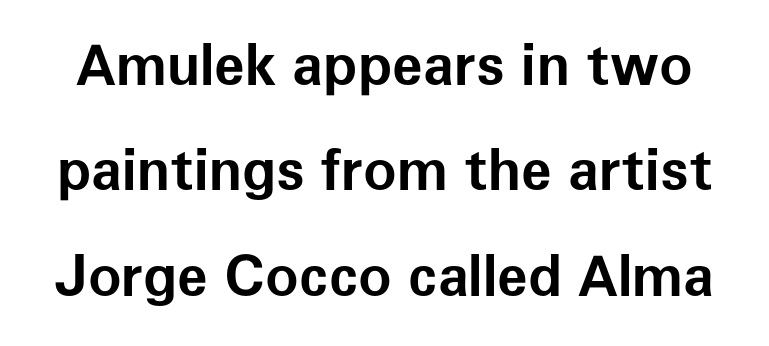
Style check: upright. Unmarked baselines from the first word to the last. The typeface chosen for these lines omits serifs. Pretty heavy lettering here — definitely bold. Tracking value appears to be zero — textbook default spacing. The passage shown is typed in a proportional face where columns would drift.
